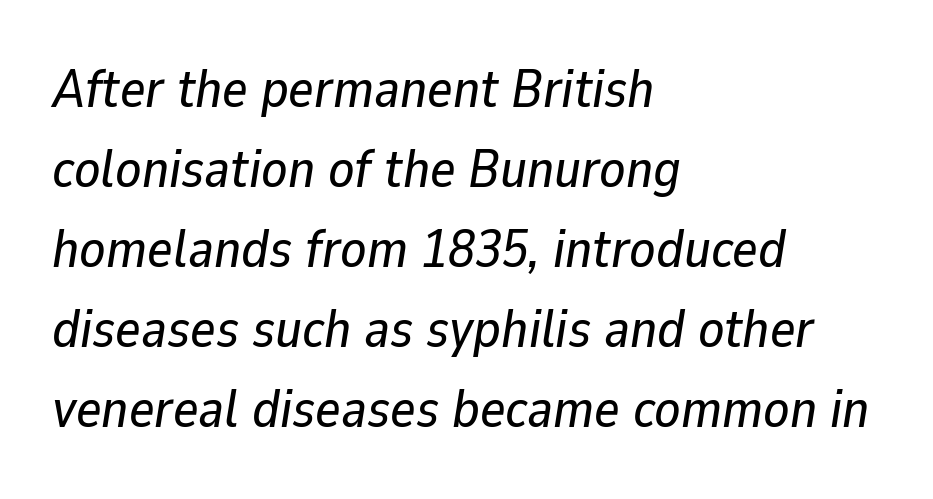
Q: Is the text italic (slanted)? A: Yes, it leans right by about 9 degrees.
Q: Is the text underlined? A: No.
Q: How is the paragraph aligned? A: Left-aligned.
Q: Is the spacing between letters normal or unusually wide? A: Normal.
Q: Is the spacing between lines tight, normal or loose? A: Normal.
Q: Width (condensed, normal, or wide)? A: Normal.
Q: Stroke contrast? A: Low.
Q: x-height? A: Medium.
Q: Monospaced? A: No.
